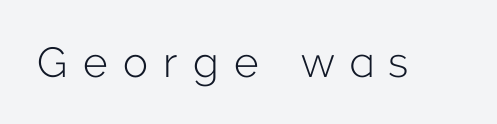
{"serif": "no", "italic": "no", "bold": "no", "weight": "light", "width": "normal", "stroke_contrast": "low", "x_height": "medium", "monospaced": "no", "underline": "no", "letter_spacing": "wide", "letter_spacing_em": 0.37, "glyph_px": 42}
